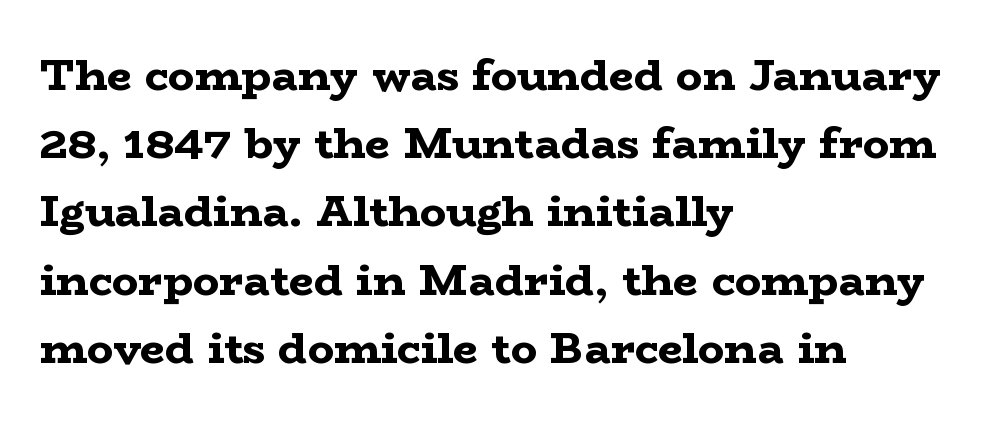
{"serif": "yes", "italic": "no", "bold": "yes", "weight": "bold", "width": "wide", "stroke_contrast": "low", "x_height": "medium", "monospaced": "no", "underline": "no", "align": "left", "line_spacing": "normal", "line_spacing_ratio": 1.55, "letter_spacing": "normal", "letter_spacing_em": 0.0, "glyph_px": 44}
